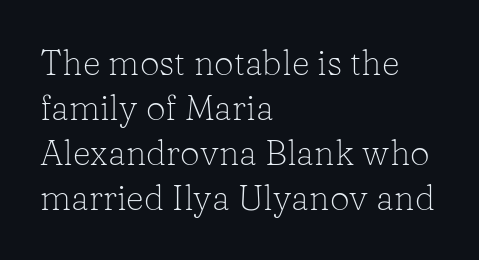
Q: Is the text bold? A: No.
Q: Is the text italic (slanted)? A: No, it is upright.
Q: Is the typeface a serif or a sans-serif typeface? A: Serif.
Q: Is the text underlined? A: No.
Q: How is the paragraph aligned? A: Left-aligned.
Q: Is the spacing between letters normal or unusually wide? A: Normal.
Q: Is the spacing between lines tight, normal or loose? A: Normal.
Q: Width (condensed, normal, or wide)? A: Normal.
Q: Stroke contrast? A: Low.
Q: x-height? A: Medium.
Q: Monospaced? A: No.
